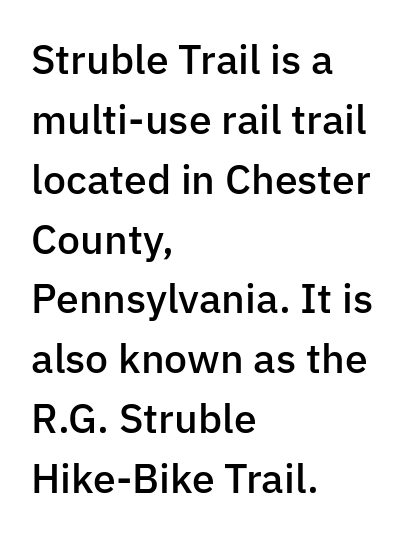
The image shows 41 px semibold sans-serif type, upright; set left-aligned, normal line spacing (1.46x), normal letter spacing, not underlined; low stroke contrast and a medium x-height.
